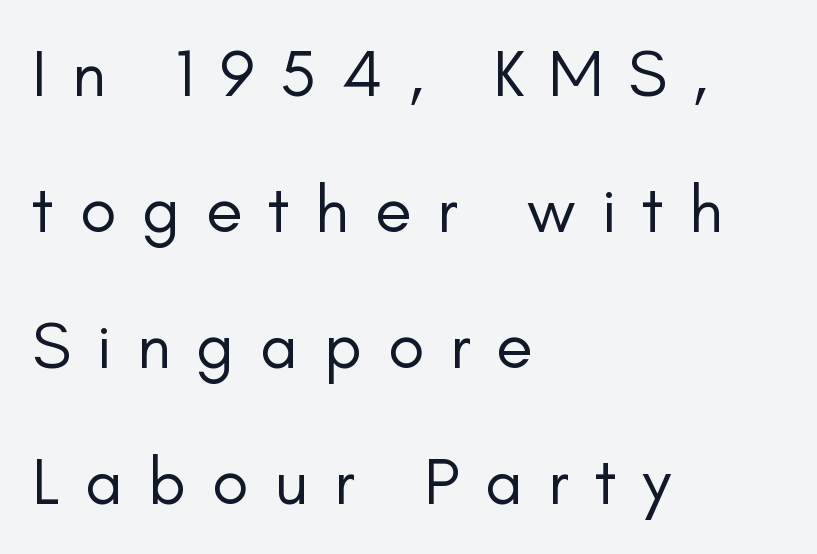
Q: Is the text bold? A: No.
Q: Is the text italic (slanted)? A: No, it is upright.
Q: Is the typeface a serif or a sans-serif typeface? A: Sans-serif.
Q: Is the text underlined? A: No.
Q: How is the paragraph aligned? A: Left-aligned.
Q: Is the spacing between letters normal or unusually wide? A: Unusually wide.
Q: Is the spacing between lines tight, normal or loose? A: Loose.
Q: Width (condensed, normal, or wide)? A: Normal.
Q: Stroke contrast? A: Low.
Q: x-height? A: Small.
Q: Monospaced? A: No.
